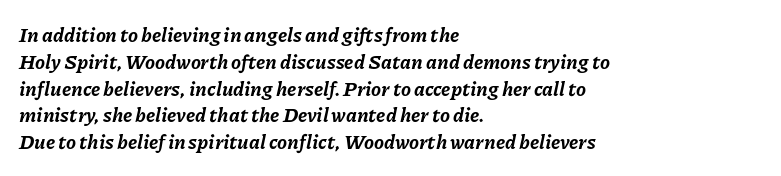
The image shows 20 px bold type, italic (leaning right); set left-aligned, normal line spacing (1.34x), normal letter spacing, not underlined.
